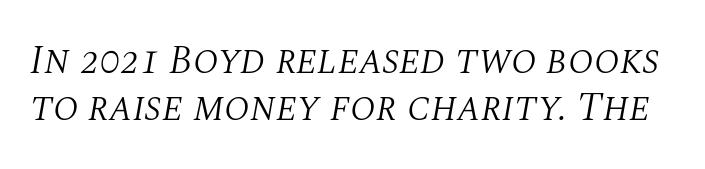
Q: Is the text bold? A: No.
Q: Is the text italic (slanted)? A: Yes, it leans right by about 10 degrees.
Q: Is the typeface a serif or a sans-serif typeface? A: Serif.
Q: Is the text underlined? A: No.
Q: Is the spacing between letters normal or unusually wide? A: Normal.
Q: Width (condensed, normal, or wide)? A: Normal.
Q: Stroke contrast? A: Medium.
Q: x-height? A: Large.
Q: Monospaced? A: No.
